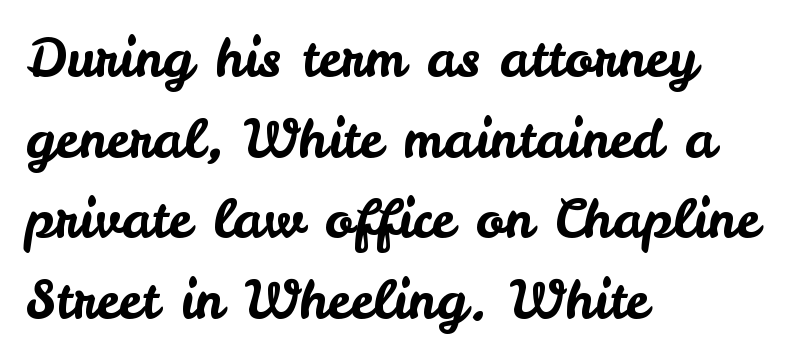
{"serif": "no", "width": "normal", "stroke_contrast": "low", "x_height": "small", "monospaced": "no", "underline": "no", "align": "left", "line_spacing": "normal", "line_spacing_ratio": 1.52, "letter_spacing": "normal", "letter_spacing_em": 0.0, "glyph_px": 53}
